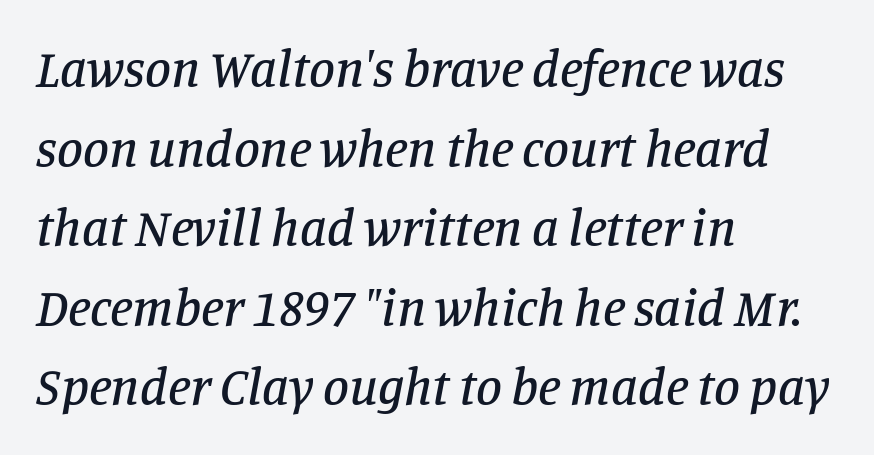
The image shows 52 px serif type, italic (leaning right); set left-aligned, normal line spacing (1.53x), normal letter spacing, not underlined; low stroke contrast and a large x-height.
